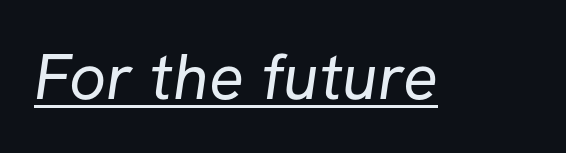
Here the designer chose a conventional face with non-uniform glyph widths. The font is comparable to plain body text, perhaps lighter. Quick note: underline on. Nope, no serifs anywhere on these letters. Inter-character spacing is left at the font's built-in metrics.
